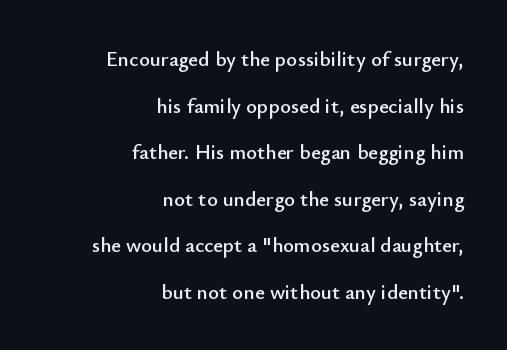
The image shows 21 px text type, upright; set right-aligned, loose line spacing (2.22x), normal letter spacing, not underlined.
